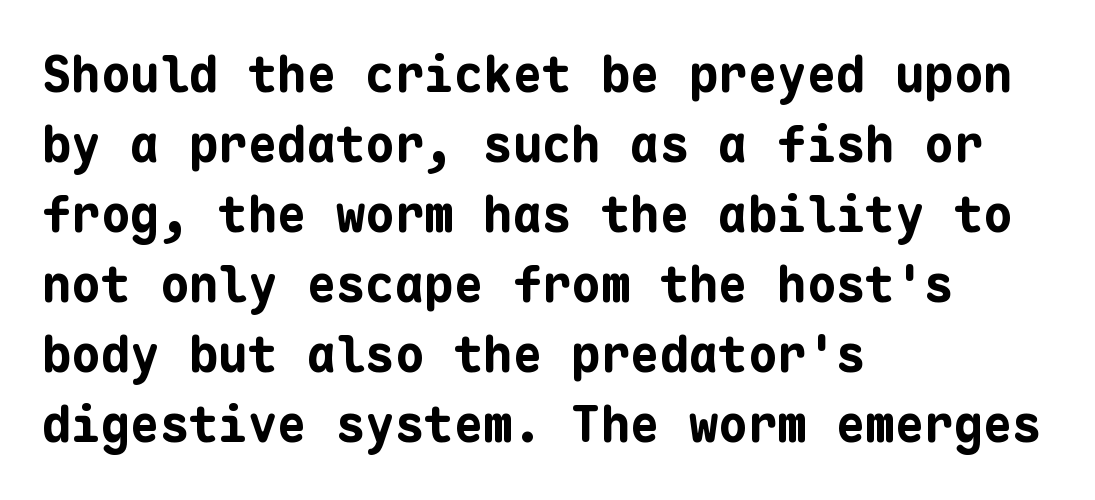
Strong, thick strokes mark this as bold type. The space between consecutive lines is moderate. A typesetter would call this monospace, since all characters share one set width. No feet cap the strokes, marking this as sans-serif type. Honestly, there is no underline to notice here at all. Casual observation: everything's shoved over to the left.
